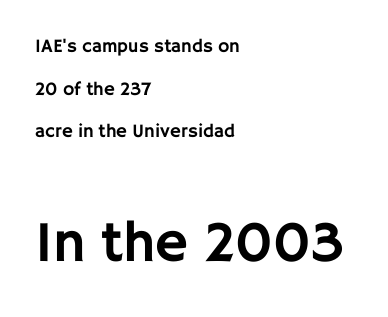
{"serif": "no", "italic": "no", "width": "normal", "stroke_contrast": "low", "x_height": "large", "monospaced": "no", "underline": "no", "align": "left", "line_spacing": "loose", "line_spacing_ratio": 2.25, "letter_spacing": "normal", "letter_spacing_em": 0.0, "larger_block": "second", "size_ratio": 3.05, "glyph_px": 58}
